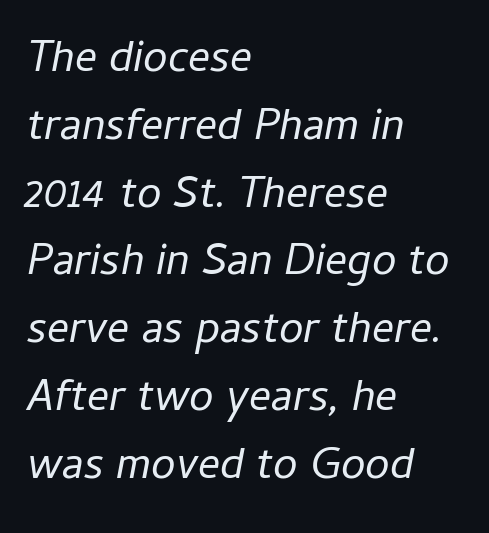
The image shows 44 px regular-weight type, italic (leaning right); set left-aligned, normal line spacing (1.54x), normal letter spacing, not underlined; low stroke contrast and a medium x-height.
